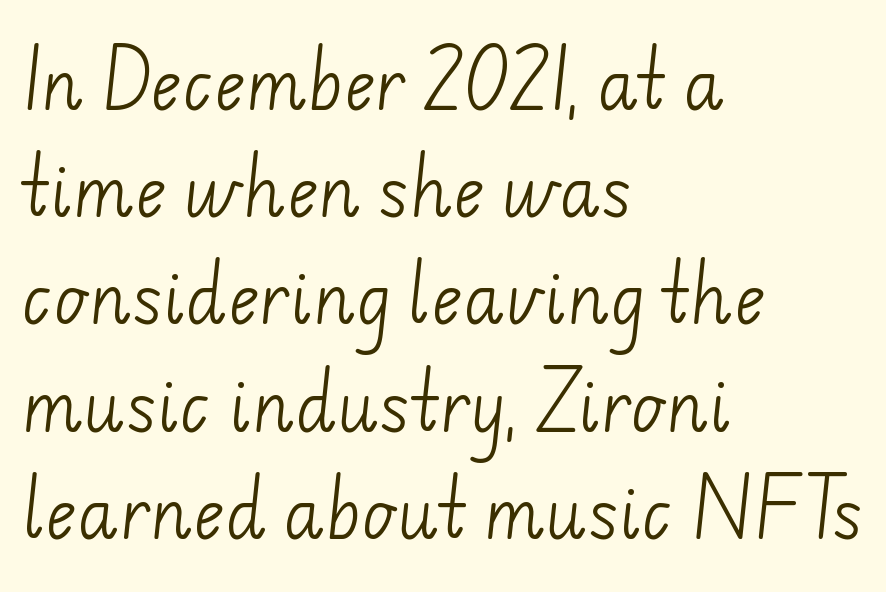
To sum up the face: it is a sans, with no serifs. The cut favours lightness, reaching ordinary text weight at its darkest. These lines are set flush left with a ragged right edge. Descender tails drop into unmarked territory. Honestly, the letter spacing is just normal — you wouldn't notice it.
